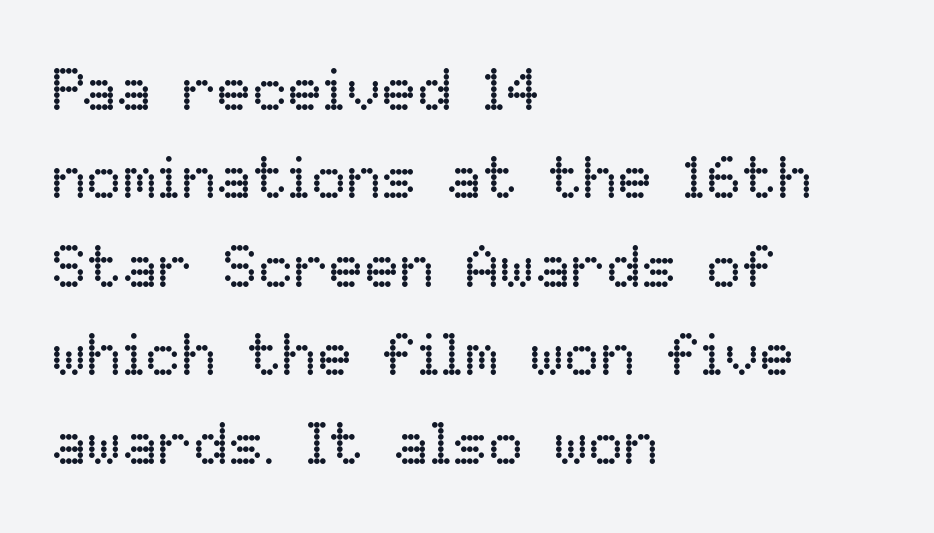
The image shows 59 px regular-weight type, upright; set left-aligned, normal line spacing (1.5x), normal letter spacing, not underlined; low stroke contrast and a medium x-height.
